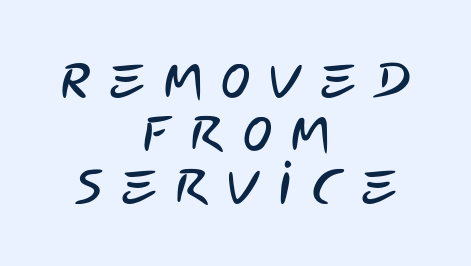
{"serif": "no", "width": "condensed", "stroke_contrast": "low", "x_height": "large", "monospaced": "no", "underline": "no", "align": "center", "line_spacing": "tight", "line_spacing_ratio": 1.08, "letter_spacing": "wide", "letter_spacing_em": 0.39, "glyph_px": 49}
